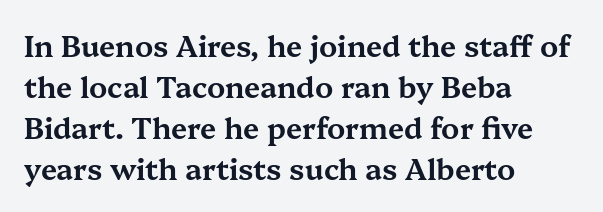
{"serif": "yes", "italic": "no", "width": "wide", "stroke_contrast": "medium", "x_height": "medium", "monospaced": "no", "underline": "no", "align": "left", "line_spacing": "normal", "line_spacing_ratio": 1.41, "letter_spacing": "normal", "letter_spacing_em": 0.0, "glyph_px": 29}
